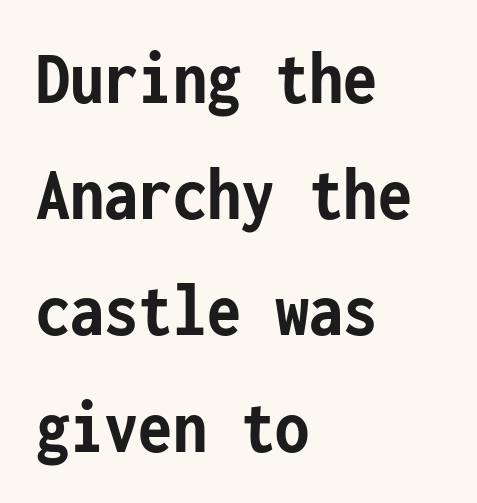
{"serif": "no", "italic": "no", "bold": "yes", "weight": "semibold", "width": "condensed", "stroke_contrast": "low", "x_height": "medium", "monospaced": "yes", "underline": "no", "align": "left", "line_spacing": "normal", "line_spacing_ratio": 1.49, "letter_spacing": "normal", "letter_spacing_em": 0.0, "glyph_px": 78}
